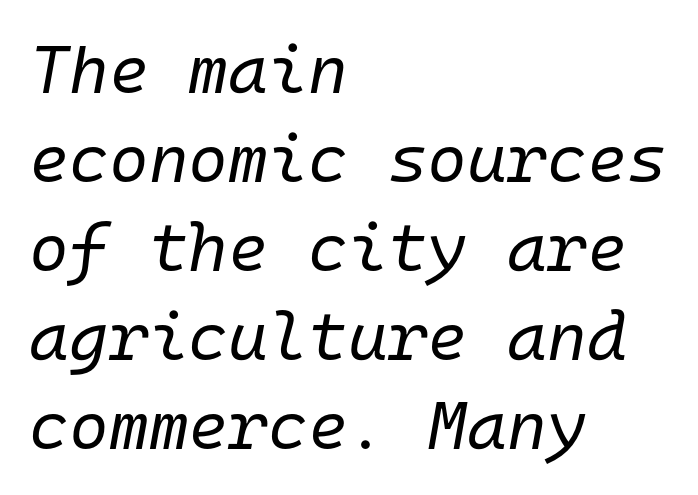
The image shows 68 px regular-weight type, italic (leaning right), monospaced; set left-aligned, normal line spacing (1.31x), normal letter spacing, not underlined; low stroke contrast and a medium x-height.
